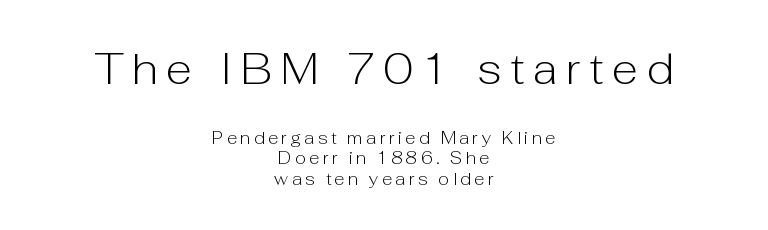
Q: Is the text bold? A: No.
Q: Is the text italic (slanted)? A: No, it is upright.
Q: Is the typeface a serif or a sans-serif typeface? A: Sans-serif.
Q: Is the text underlined? A: No.
Q: How is the paragraph aligned? A: Centered.
Q: Is the spacing between letters normal or unusually wide? A: Unusually wide.
Q: Which block of text is set in a larger size, the first (top) or the second (bottom)? A: The first (top) one.
Q: Width (condensed, normal, or wide)? A: Normal.
Q: Stroke contrast? A: Low.
Q: x-height? A: Medium.
Q: Monospaced? A: No.
